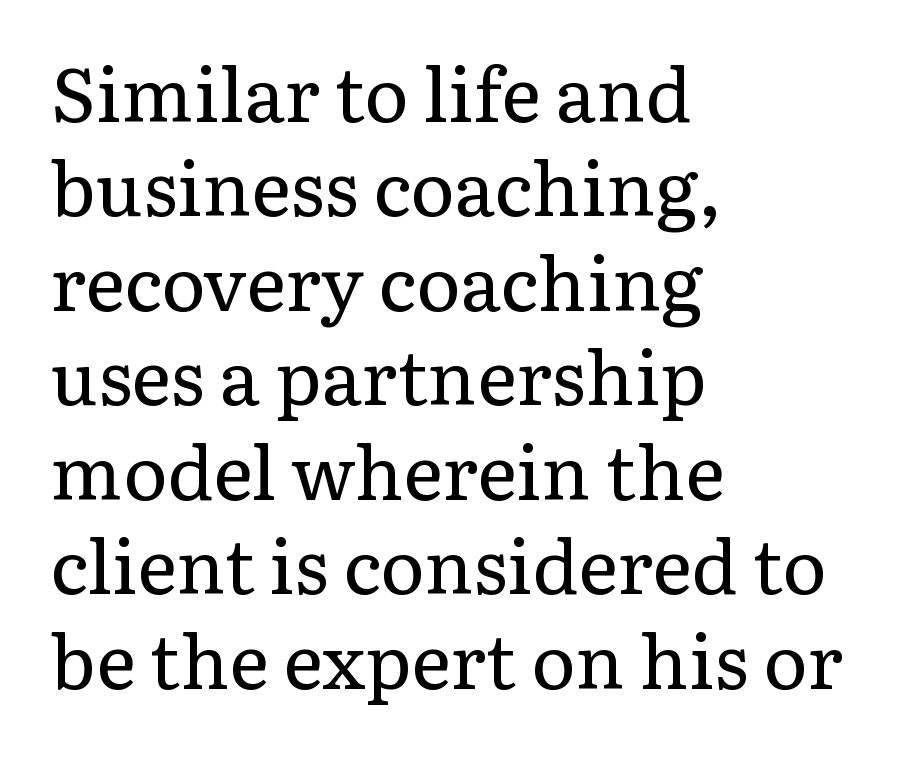
Q: Is the text bold? A: No.
Q: Is the text italic (slanted)? A: No, it is upright.
Q: Is the typeface a serif or a sans-serif typeface? A: Serif.
Q: Is the text underlined? A: No.
Q: How is the paragraph aligned? A: Left-aligned.
Q: Is the spacing between letters normal or unusually wide? A: Normal.
Q: Is the spacing between lines tight, normal or loose? A: Normal.
Q: Width (condensed, normal, or wide)? A: Normal.
Q: Stroke contrast? A: Low.
Q: x-height? A: Medium.
Q: Monospaced? A: No.
